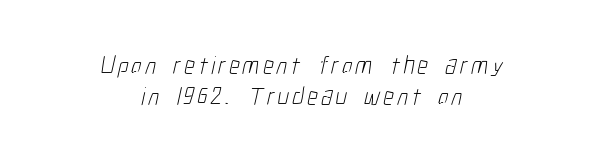
Q: Is the text bold? A: No.
Q: Is the text underlined? A: No.
Q: How is the paragraph aligned? A: Centered.
Q: Is the spacing between lines tight, normal or loose? A: Normal.
